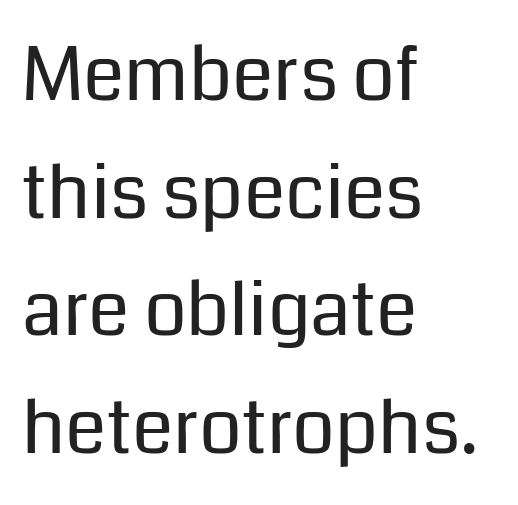
{"serif": "no", "italic": "no", "bold": "no", "weight": "regular", "width": "normal", "stroke_contrast": "low", "x_height": "medium", "monospaced": "no", "underline": "no", "align": "left", "line_spacing": "normal", "line_spacing_ratio": 1.57, "letter_spacing": "normal", "letter_spacing_em": 0.0, "glyph_px": 75}
